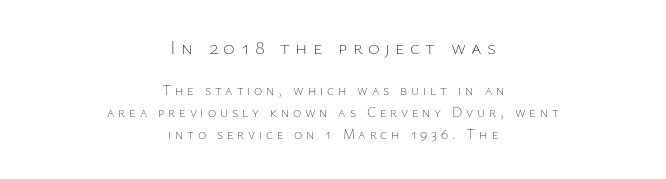
{"italic": "no", "bold": "no", "underline": "no", "align": "center", "line_spacing": "normal", "line_spacing_ratio": 1.56, "letter_spacing": "wide", "letter_spacing_em": 0.27, "larger_block": "first", "size_ratio": 1.43, "glyph_px": 20}
